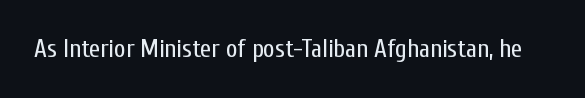
The image shows 25 px text type, upright; set normal letter spacing, not underlined.
